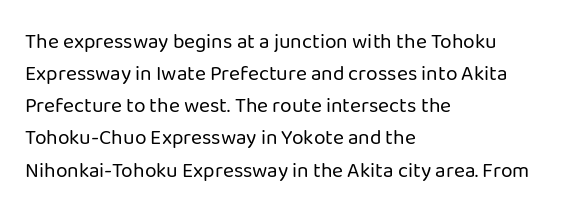
Q: Is the text bold? A: No.
Q: Is the text italic (slanted)? A: No, it is upright.
Q: Is the text underlined? A: No.
Q: How is the paragraph aligned? A: Left-aligned.
Q: Is the spacing between letters normal or unusually wide? A: Normal.
Q: Is the spacing between lines tight, normal or loose? A: Normal.
